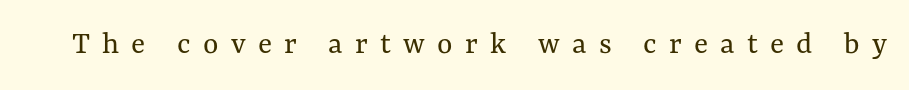
{"italic": "no", "bold": "no", "weight": "regular", "width": "normal", "stroke_contrast": "medium", "x_height": "medium", "monospaced": "no", "underline": "no", "letter_spacing": "wide", "letter_spacing_em": 0.37, "glyph_px": 33}
